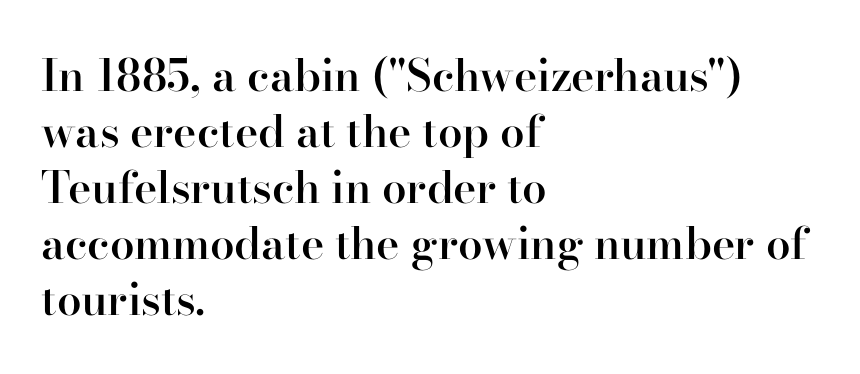
{"serif": "yes", "italic": "no", "bold": "semi", "weight": "semibold", "width": "normal", "stroke_contrast": "high", "x_height": "small", "monospaced": "no", "underline": "no", "align": "left", "line_spacing": "normal", "line_spacing_ratio": 1.27, "letter_spacing": "normal", "letter_spacing_em": 0.0, "glyph_px": 44}
